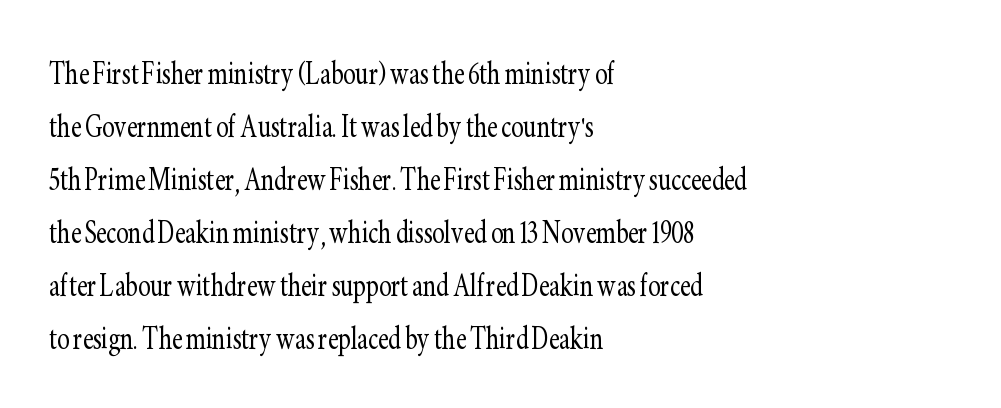
Think of a printed novel: that variable character pitch is what you see here. Evenly set lines give the paragraph a standard silhouette. Short note: letters normally spaced. The gap between lines stays unmarked. Is there any slant? The stems are plumb.
